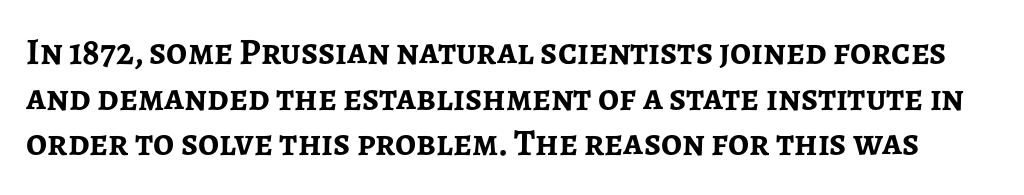
The image shows 37 px semibold sans-serif type, upright; set line spacing 1.23x, normal letter spacing, not underlined; low stroke contrast and a medium x-height.
